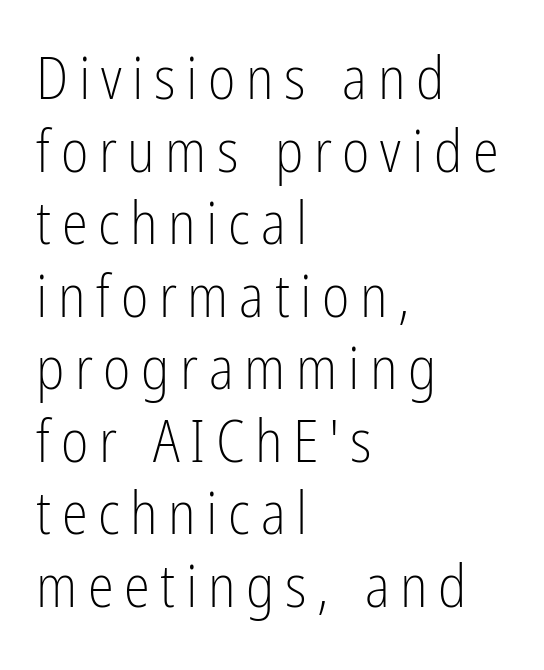
The image shows 59 px light, condensed sans-serif type, upright; set left-aligned, line spacing 1.23x, not underlined; low stroke contrast and a medium x-height.
